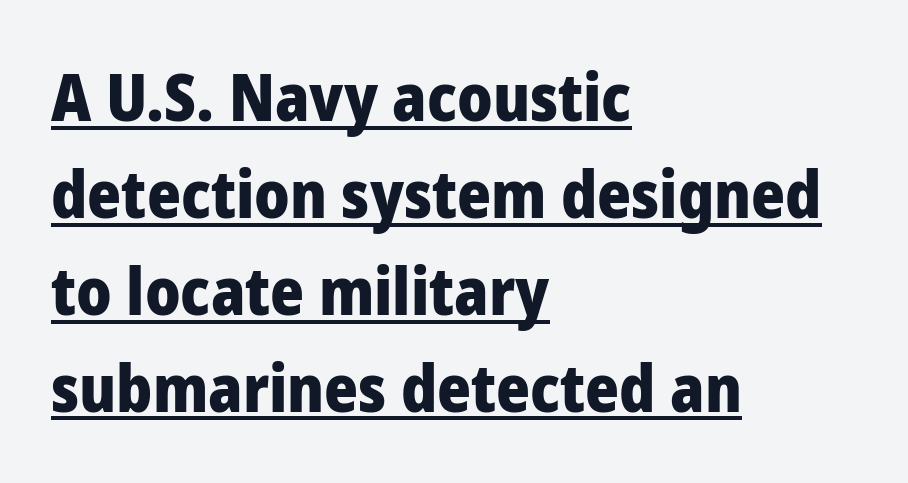
The image shows 65 px heavy sans-serif type, upright; set left-aligned, normal line spacing (1.49x), normal letter spacing, underlined; low stroke contrast and a medium x-height.
